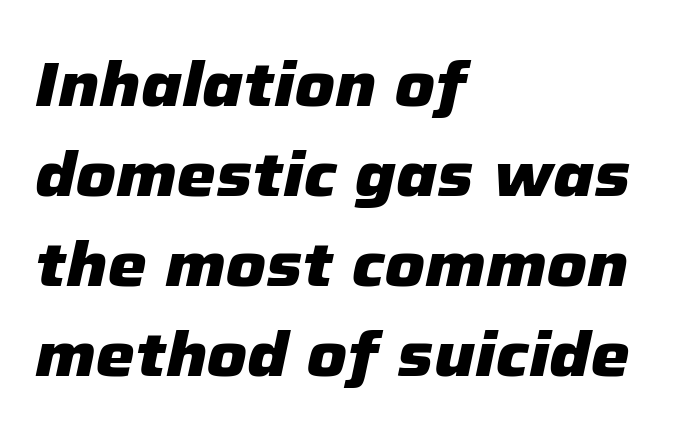
Look at the tracking — it's just the regular setting, nothing added. Does the weight exceed regular? Yes, all the way to bold. Vertical spacing — default. Do the characters align in a grid? No, the font is proportional. The specimen omits any rule beneath the text block's lines. A typesetter would mark this as italic.
